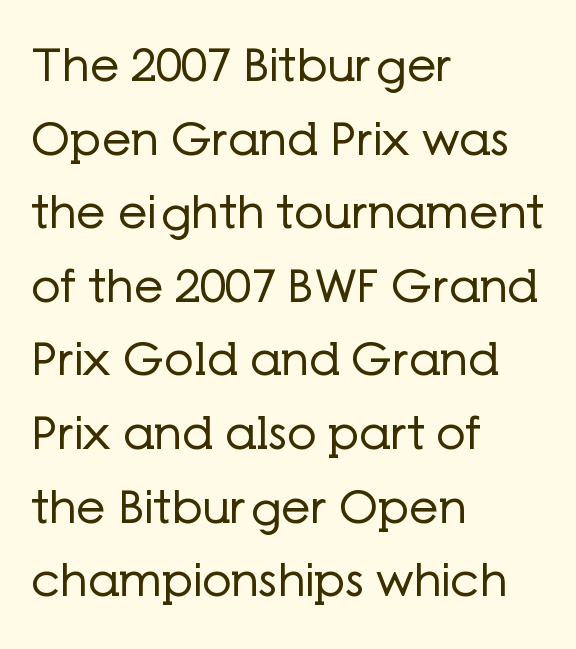
Q: Is the text bold? A: No.
Q: Is the text italic (slanted)? A: No, it is upright.
Q: Is the typeface a serif or a sans-serif typeface? A: Sans-serif.
Q: Is the text underlined? A: No.
Q: How is the paragraph aligned? A: Left-aligned.
Q: Is the spacing between letters normal or unusually wide? A: Normal.
Q: Is the spacing between lines tight, normal or loose? A: Normal.
Q: Width (condensed, normal, or wide)? A: Normal.
Q: Stroke contrast? A: Low.
Q: x-height? A: Medium.
Q: Monospaced? A: No.
